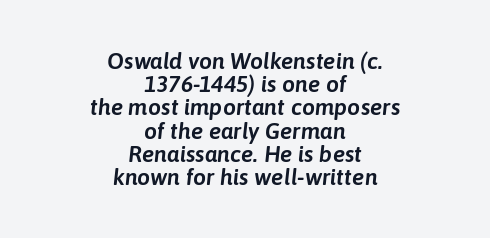
The words here are not underlined. What's the leading like? Squeezed, with rows nearly overlapping. Casual observation: everything's sitting right in the middle. You can tell it's italic because the verticals aren't actually vertical. Words appear dense and cohesive because spacing is normal.
